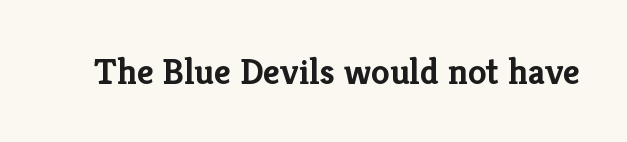
The face used here is proportionally spaced, like ordinary book or web type. This is heavy type, rendered in bold. Every character sits straight up, as roman type does. Each row of text sits above clean, open space. Tracking here is standard; glyphs follow each other at the usual distance.
